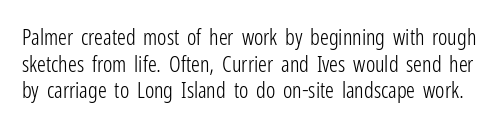
The image shows 22 px text type, upright; set line spacing 1.21x, normal letter spacing, not underlined.
